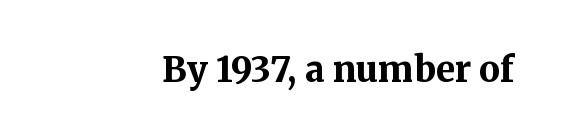
The image shows 35 px bold serif type, upright; set normal letter spacing, not underlined; medium stroke contrast and a medium x-height.
